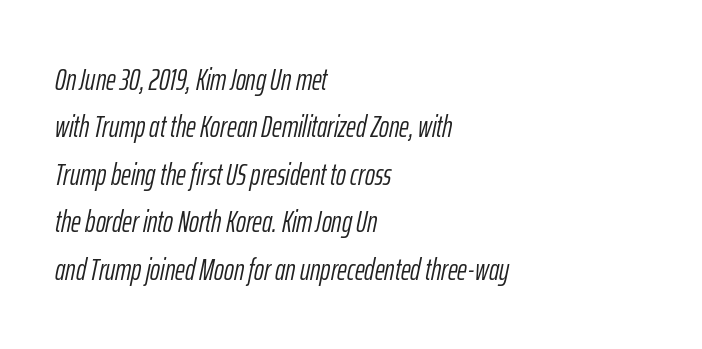
Q: Is the text bold? A: No.
Q: Is the text italic (slanted)? A: Yes, it leans right by about 12 degrees.
Q: Is the text underlined? A: No.
Q: How is the paragraph aligned? A: Left-aligned.
Q: Is the spacing between letters normal or unusually wide? A: Normal.
Q: Is the spacing between lines tight, normal or loose? A: Normal.
Q: Width (condensed, normal, or wide)? A: Condensed.
Q: Stroke contrast? A: Low.
Q: x-height? A: Medium.
Q: Monospaced? A: No.
